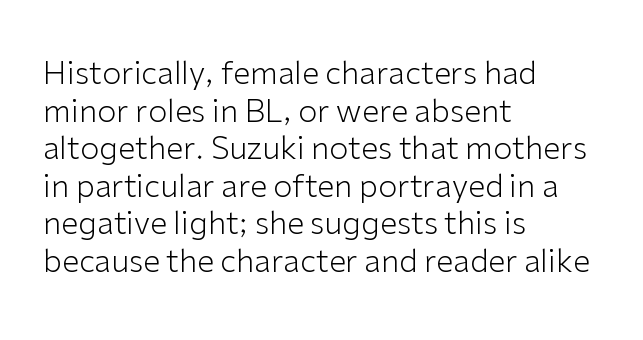
Q: Is the text bold? A: No.
Q: Is the text italic (slanted)? A: No, it is upright.
Q: Is the typeface a serif or a sans-serif typeface? A: Sans-serif.
Q: Is the text underlined? A: No.
Q: How is the paragraph aligned? A: Left-aligned.
Q: Is the spacing between letters normal or unusually wide? A: Normal.
Q: Width (condensed, normal, or wide)? A: Normal.
Q: Stroke contrast? A: Low.
Q: x-height? A: Medium.
Q: Monospaced? A: No.
